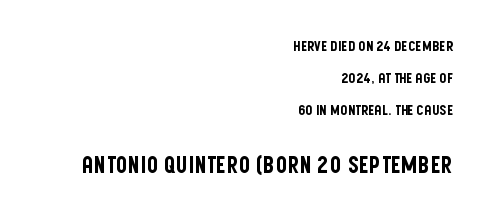
Q: Is the text italic (slanted)? A: No, it is upright.
Q: Is the text underlined? A: No.
Q: How is the paragraph aligned? A: Right-aligned.
Q: Is the spacing between letters normal or unusually wide? A: Normal.
Q: Is the spacing between lines tight, normal or loose? A: Loose.
Q: Which block of text is set in a larger size, the first (top) or the second (bottom)? A: The second (bottom) one.
